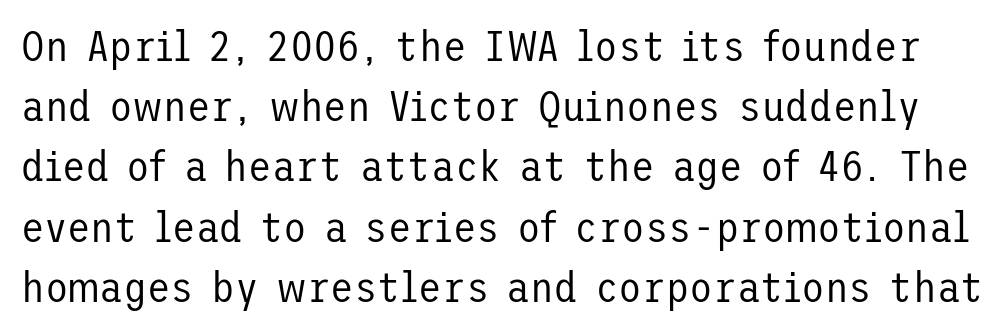
{"serif": "no", "italic": "no", "bold": "no", "weight": "regular", "width": "normal", "stroke_contrast": "low", "x_height": "medium", "underline": "no", "line_spacing": "normal", "line_spacing_ratio": 1.4, "letter_spacing": "normal", "letter_spacing_em": 0.0, "glyph_px": 43}
